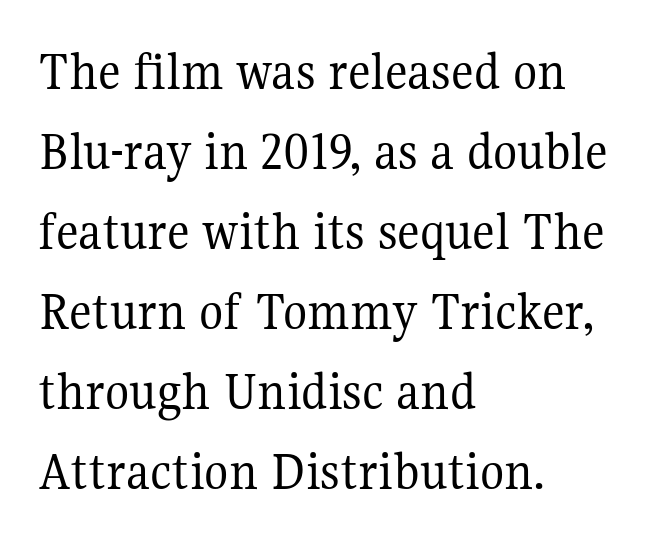
{"serif": "yes", "italic": "no", "bold": "no", "weight": "regular", "width": "normal", "stroke_contrast": "medium", "x_height": "medium", "monospaced": "no", "underline": "no", "align": "left", "line_spacing": "normal", "line_spacing_ratio": 1.43, "letter_spacing": "normal", "letter_spacing_em": 0.0, "glyph_px": 56}
